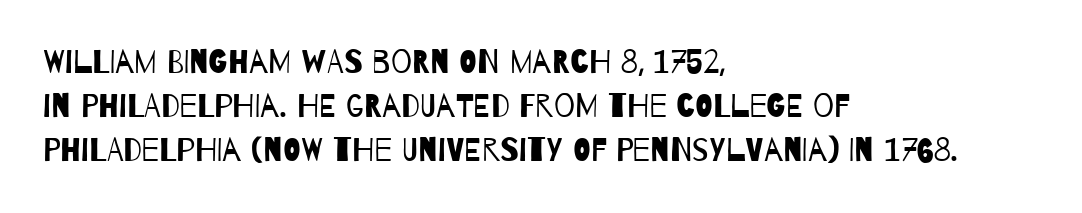
{"serif": "no", "bold": "no", "weight": "regular", "width": "condensed", "stroke_contrast": "low", "x_height": "large", "monospaced": "no", "underline": "no", "align": "left", "line_spacing": "normal", "line_spacing_ratio": 1.33, "letter_spacing": "normal", "letter_spacing_em": 0.0, "glyph_px": 33}
